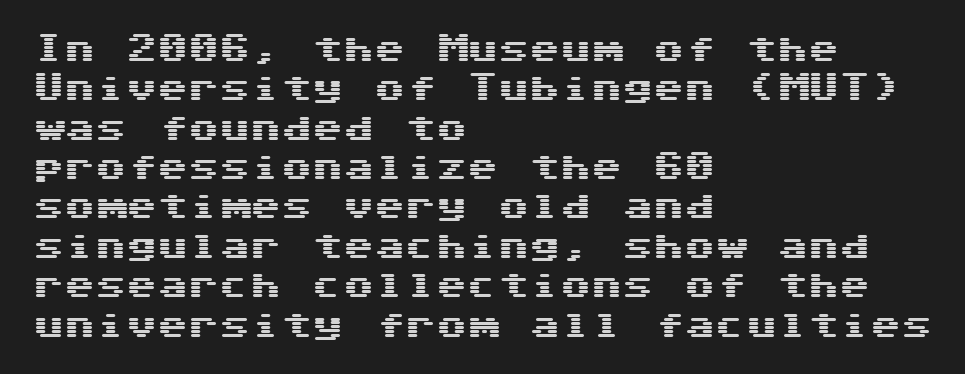
{"serif": "no", "italic": "no", "width": "wide", "stroke_contrast": "medium", "x_height": "medium", "underline": "no", "align": "left", "line_spacing": "normal", "line_spacing_ratio": 1.27, "letter_spacing": "normal", "letter_spacing_em": 0.0, "glyph_px": 31}
